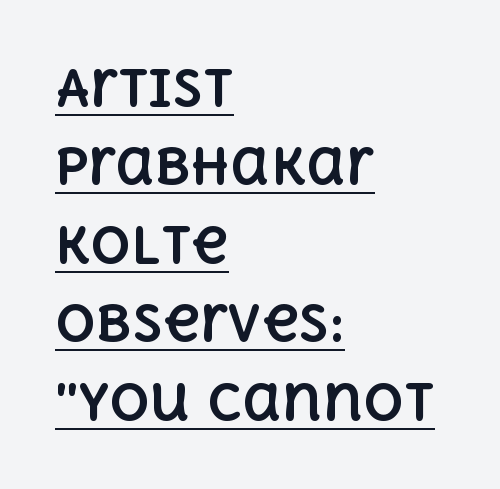
Q: Is the text bold? A: Yes.
Q: Is the text italic (slanted)? A: No, it is upright.
Q: Is the text underlined? A: Yes.
Q: How is the paragraph aligned? A: Left-aligned.
Q: Is the spacing between letters normal or unusually wide? A: Normal.
Q: Is the spacing between lines tight, normal or loose? A: Normal.
Q: Width (condensed, normal, or wide)? A: Normal.
Q: x-height? A: Large.
Q: Monospaced? A: No.
